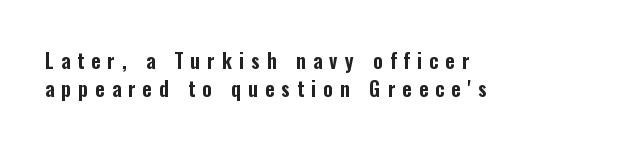
The specimen reads as upright at a glance. Where is the straight margin? On the left. Decoration check: the copy has no underline. If you measured baseline to baseline, you'd find a middling distance.
